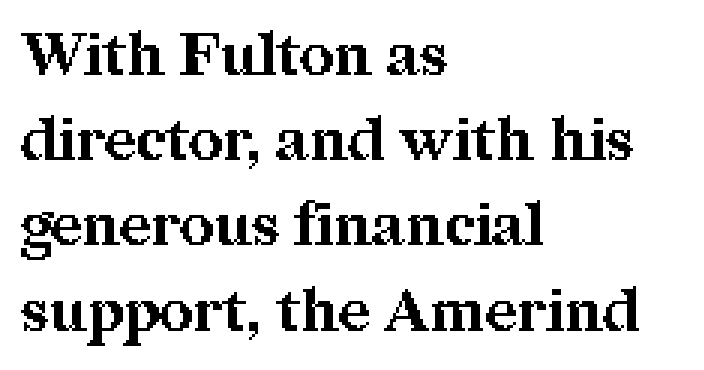
Font category for this specimen: serif. Default kerning and tracking; the words read as compact shapes. The lettering stays uniformly vertical, giving the passage a roman look. Leading: standard. Check the space under the baseline: it is left empty.
